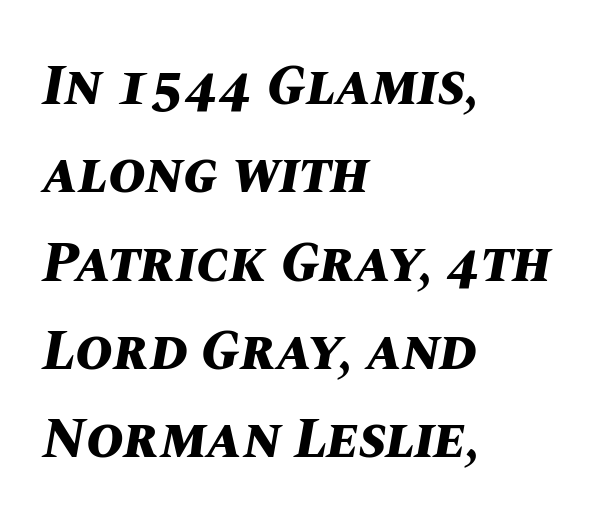
The specimen reads as italic at a glance. How would I describe the line gaps? Plain and ordinary. Stroke thickness is high; the sample reads as a true bold. Underlining? Definitely not there.
